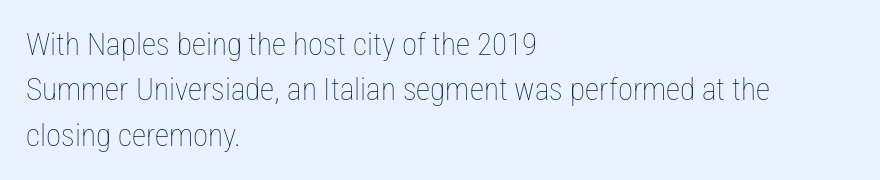
The image shows 31 px thin, condensed type, upright; set left-aligned, normal line spacing (1.46x), normal letter spacing, not underlined; low stroke contrast and a medium x-height.
